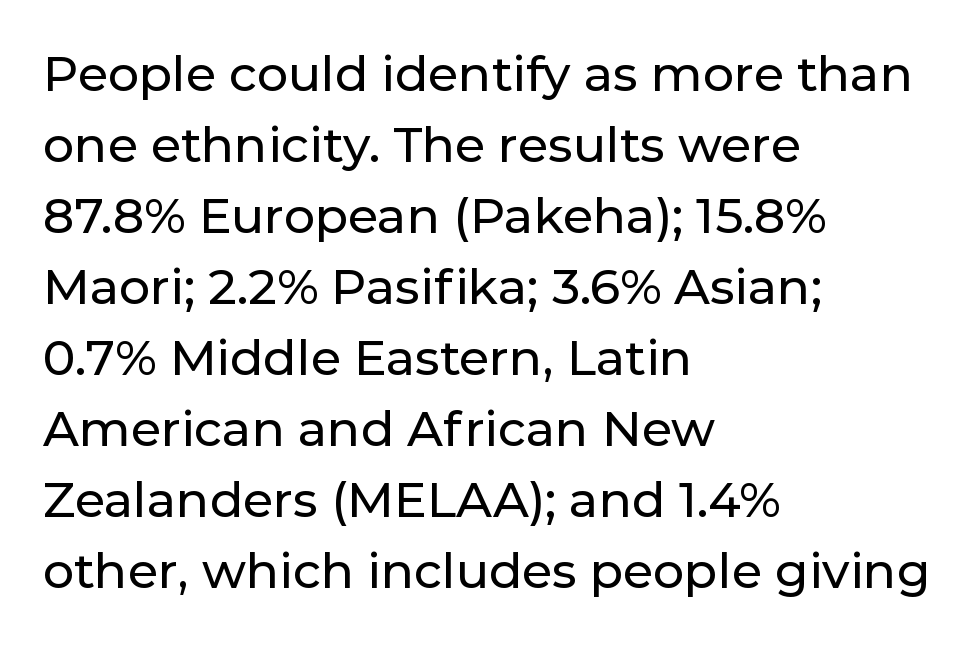
{"serif": "no", "italic": "no", "width": "normal", "stroke_contrast": "low", "x_height": "medium", "monospaced": "no", "underline": "no", "align": "left", "line_spacing": "normal", "line_spacing_ratio": 1.45, "letter_spacing": "normal", "letter_spacing_em": 0.0, "glyph_px": 49}
